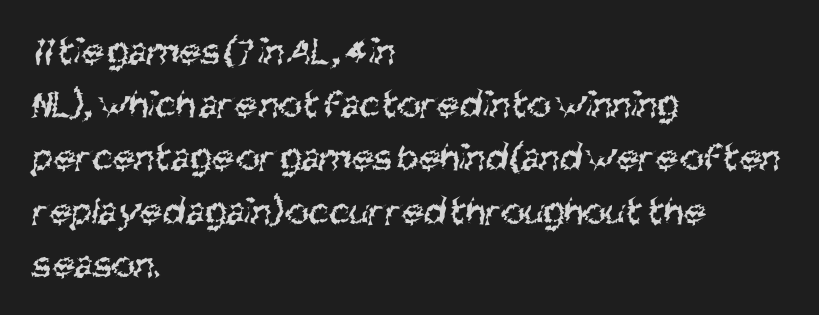
The image shows 40 px regular-weight, condensed sans-serif type; set left-aligned, normal line spacing (1.33x), normal letter spacing, not underlined; medium stroke contrast and a large x-height.
